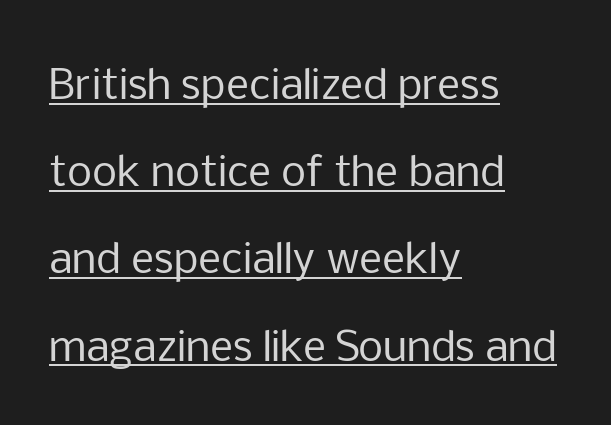
Character widths vary here, with narrow letters taking less room than wide ones. This rendering features underlined lettering. Between one letter and the next there's only the usual sliver of space. Weight class: somewhere from thin through regular. A sans-serif font was chosen for this passage.
